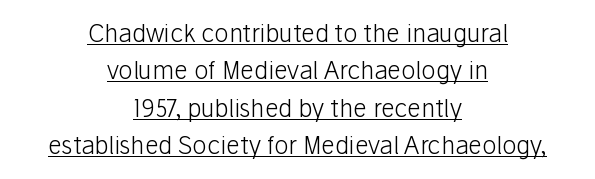
Posture: straight, roman, zero tilt. The typesetter has applied underlining to the passage shown. In terms of letterspacing, this is plain default setting. The typesetting does not lean heavy: it is not bold. Does the copy run flush right? No — it is centered line by line. Evenly set lines give the paragraph a standard silhouette.
